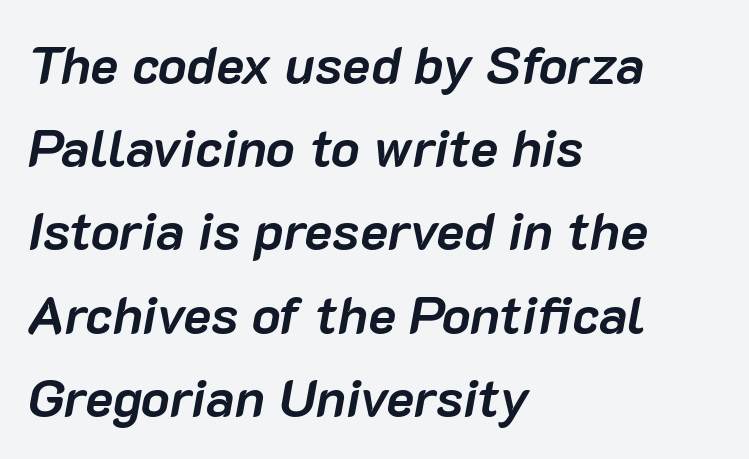
{"italic": "yes", "lean": "right", "slant_degrees": 10, "bold": "yes", "weight": "semibold", "width": "normal", "stroke_contrast": "low", "x_height": "medium", "monospaced": "no", "underline": "no", "align": "left", "line_spacing": "normal", "line_spacing_ratio": 1.57, "letter_spacing": "normal", "letter_spacing_em": 0.0, "glyph_px": 53}
